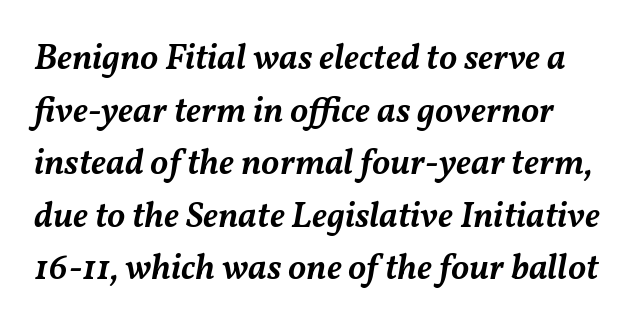
Q: Is the text bold? A: Semi-bold.
Q: Is the text italic (slanted)? A: Yes, it leans right by about 11 degrees.
Q: Is the text underlined? A: No.
Q: Is the spacing between letters normal or unusually wide? A: Normal.
Q: Is the spacing between lines tight, normal or loose? A: Normal.
Q: Width (condensed, normal, or wide)? A: Normal.
Q: Stroke contrast? A: Medium.
Q: x-height? A: Medium.
Q: Monospaced? A: No.
